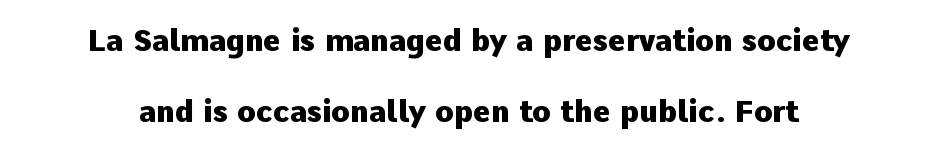
{"serif": "no", "italic": "no", "bold": "yes", "weight": "heavy", "width": "normal", "stroke_contrast": "low", "x_height": "medium", "monospaced": "no", "underline": "no", "line_spacing": "loose", "line_spacing_ratio": 2.37, "letter_spacing": "normal", "letter_spacing_em": 0.0, "glyph_px": 30}
